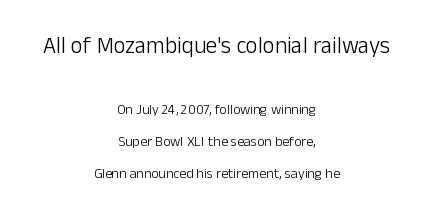
{"italic": "no", "bold": "no", "underline": "no", "align": "center", "line_spacing": "loose", "line_spacing_ratio": 2.26, "letter_spacing": "normal", "letter_spacing_em": 0.0, "larger_block": "first", "size_ratio": 1.64, "glyph_px": 23}
